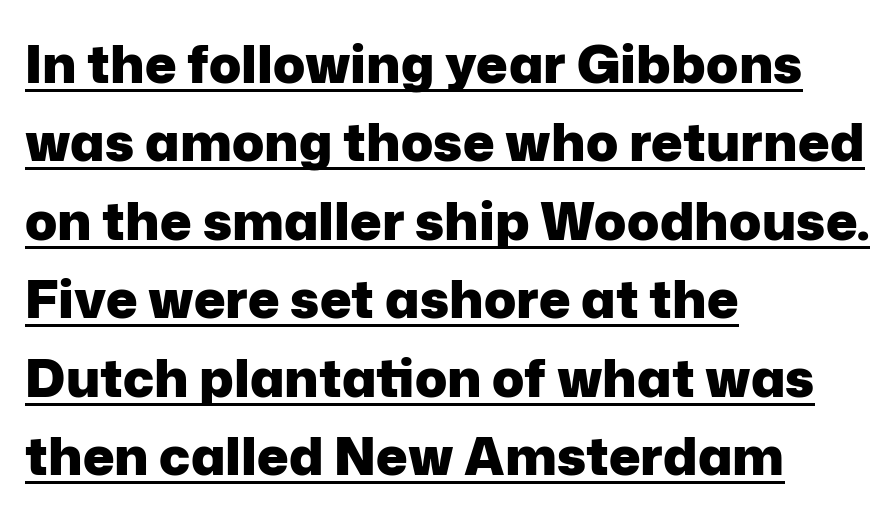
The image shows 53 px heavy sans-serif type, upright; set left-aligned, normal line spacing (1.48x), normal letter spacing, underlined; low stroke contrast and a medium x-height.
